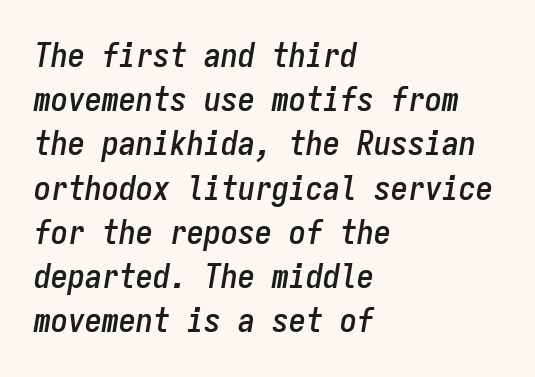
The image shows 34 px condensed type, italic (leaning right), monospaced; set left-aligned, normal line spacing (1.3x), normal letter spacing, not underlined; low stroke contrast and a medium x-height.
